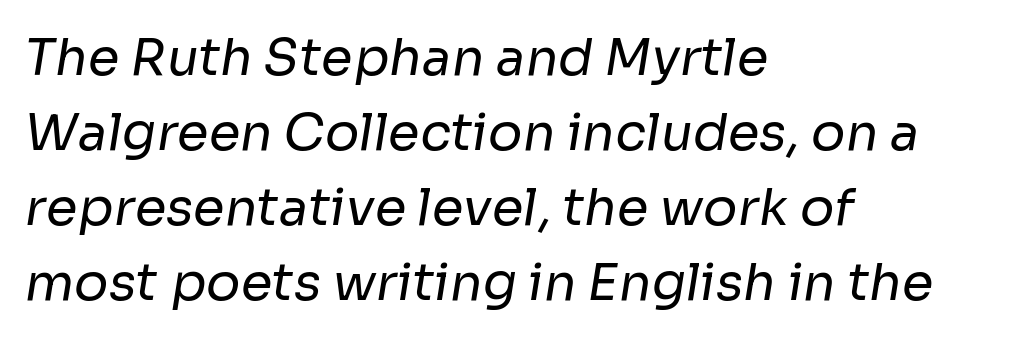
The image shows 51 px regular-weight sans-serif type; set left-aligned, normal line spacing (1.47x), normal letter spacing, not underlined; low stroke contrast and a medium x-height.
